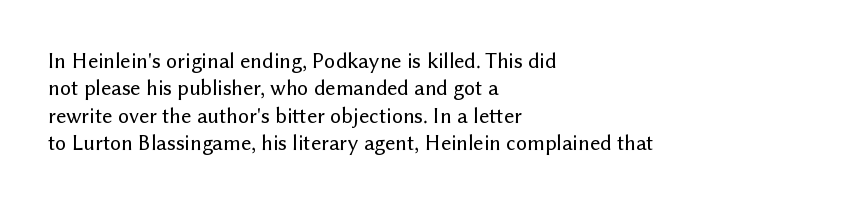
Q: Is the text italic (slanted)? A: No, it is upright.
Q: Is the text underlined? A: No.
Q: How is the paragraph aligned? A: Left-aligned.
Q: Is the spacing between letters normal or unusually wide? A: Normal.
